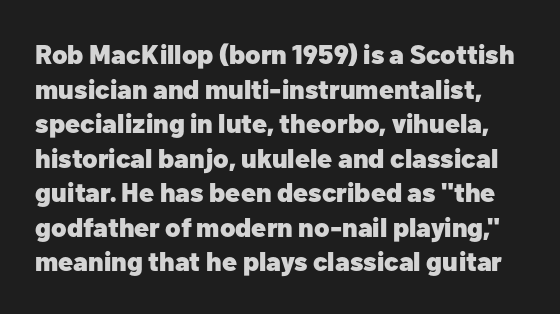
{"italic": "no", "bold": "yes", "underline": "no", "line_spacing": "normal", "line_spacing_ratio": 1.28, "letter_spacing": "normal", "letter_spacing_em": 0.0, "glyph_px": 27}
